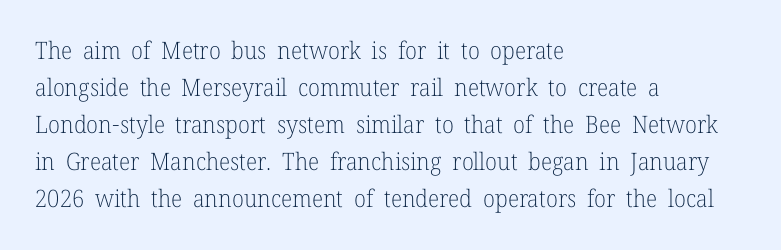
The image shows 24 px text type, upright; set left-aligned, normal line spacing (1.54x), normal letter spacing, not underlined.
